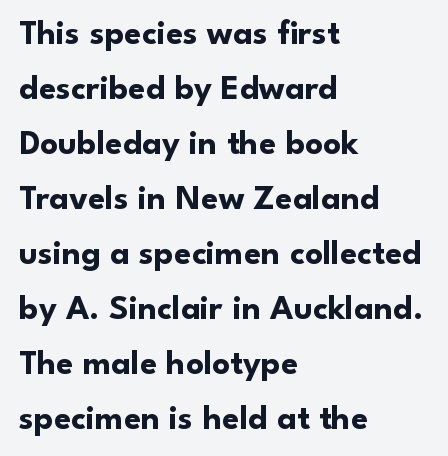
{"serif": "no", "italic": "no", "bold": "yes", "weight": "bold", "width": "normal", "stroke_contrast": "low", "x_height": "small", "monospaced": "no", "underline": "no", "align": "left", "line_spacing": "normal", "line_spacing_ratio": 1.57, "letter_spacing": "normal", "letter_spacing_em": 0.0, "glyph_px": 35}
